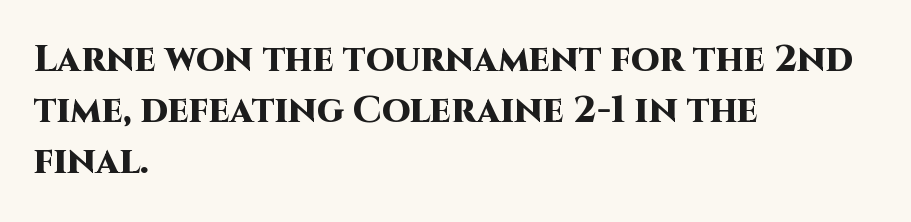
The image shows 37 px heavy sans-serif type, upright; set left-aligned, normal line spacing (1.38x), normal letter spacing, not underlined; high stroke contrast and a large x-height.
